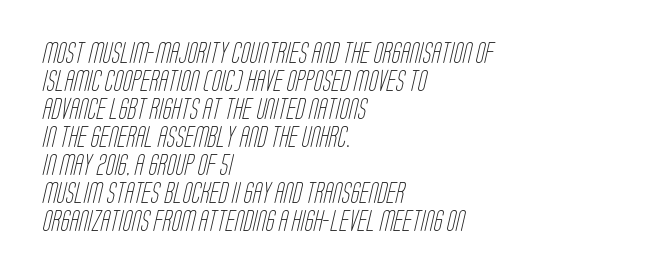
{"bold": "no", "underline": "no", "align": "left", "line_spacing": "normal", "line_spacing_ratio": 1.33, "letter_spacing": "normal", "letter_spacing_em": 0.0, "glyph_px": 21}
